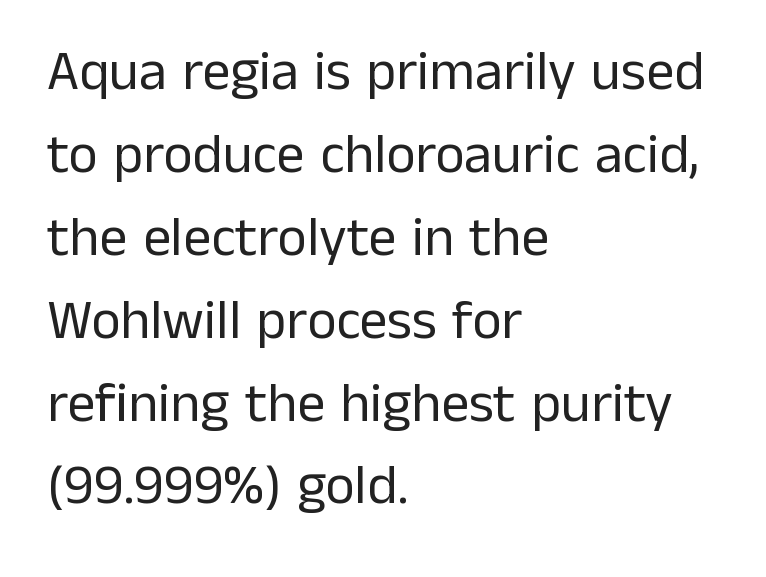
The image shows 56 px regular-weight sans-serif type, upright; set left-aligned, normal line spacing (1.48x), normal letter spacing, not underlined; low stroke contrast and a medium x-height.
